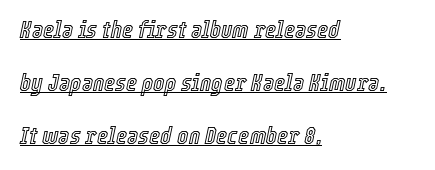
The image shows 24 px text type, italic (leaning right); set left-aligned, loose line spacing (2.21x), normal letter spacing, underlined.
